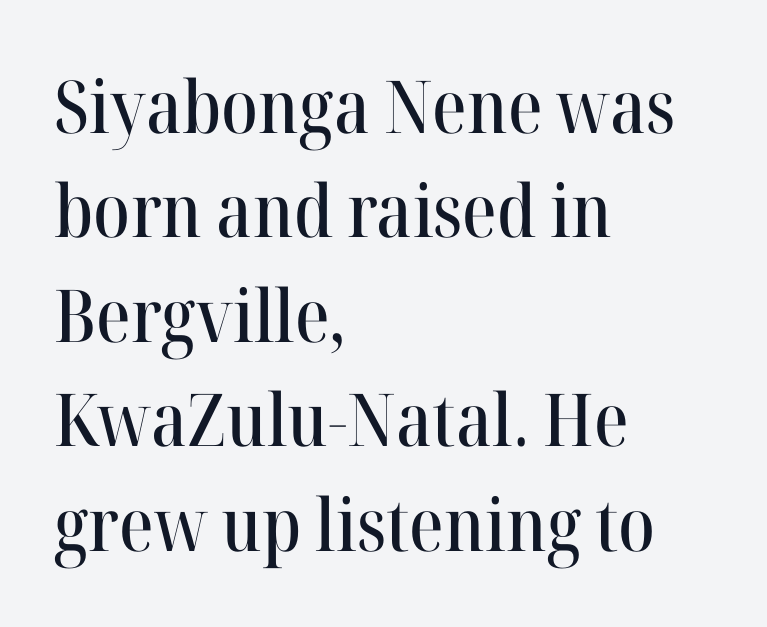
Q: Is the text italic (slanted)? A: No, it is upright.
Q: Is the typeface a serif or a sans-serif typeface? A: Serif.
Q: Is the text underlined? A: No.
Q: How is the paragraph aligned? A: Left-aligned.
Q: Is the spacing between letters normal or unusually wide? A: Normal.
Q: Is the spacing between lines tight, normal or loose? A: Normal.
Q: Width (condensed, normal, or wide)? A: Normal.
Q: Stroke contrast? A: High.
Q: x-height? A: Medium.
Q: Monospaced? A: No.
